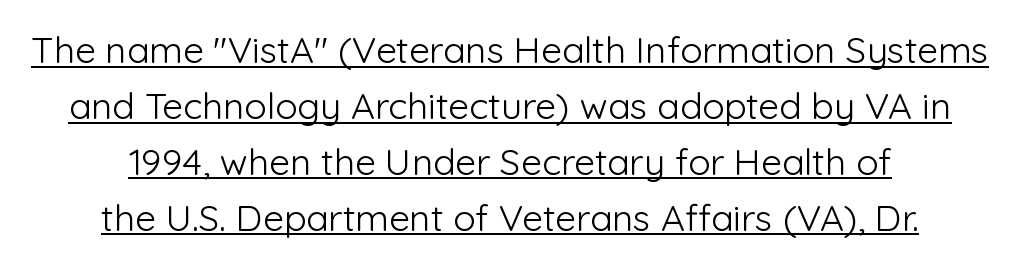
{"serif": "no", "italic": "no", "bold": "no", "weight": "light", "width": "normal", "stroke_contrast": "low", "x_height": "medium", "monospaced": "no", "underline": "yes", "align": "center", "line_spacing": "normal", "line_spacing_ratio": 1.51, "letter_spacing": "normal", "letter_spacing_em": 0.0, "glyph_px": 37}
